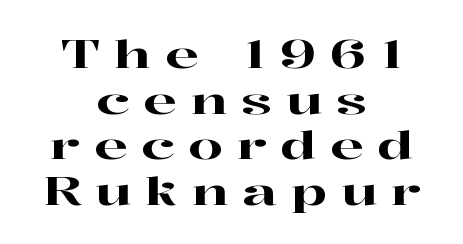
Between one letter and the next there's a generous, obvious gap. Examine the stroke ends and you'll spot serifs. Each letter keeps its own natural width here, so spacing adapts to shape. This is the regular roman posture of the typeface. Every row of glyphs is offset so its center matches the block's center. Each row of text sits above clean, open space.
